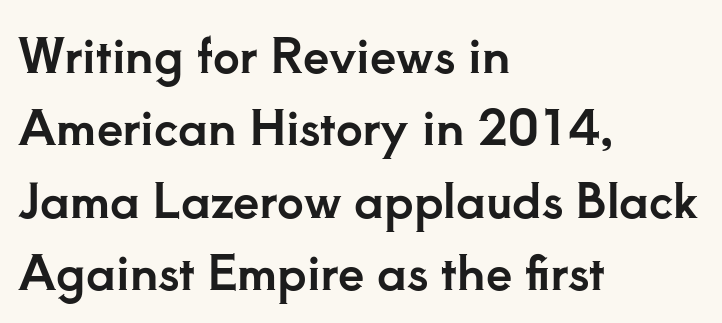
The image shows 47 px serif type, upright; set left-aligned, normal line spacing (1.54x), normal letter spacing, not underlined; low stroke contrast and a small x-height.
